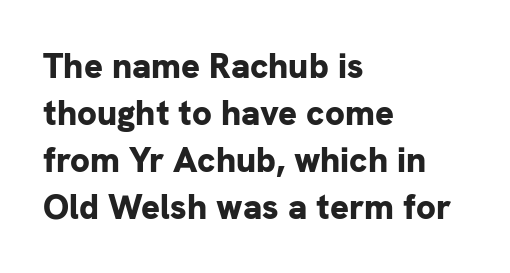
The image shows 35 px bold sans-serif type, upright; set left-aligned, normal line spacing (1.34x), normal letter spacing, not underlined; low stroke contrast and a medium x-height.
